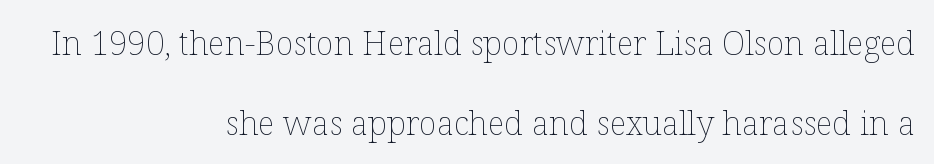
This sample uses an upright cut, with every glyph sitting square on the baseline. A flush-right, rag-left setting is used for this passage. The face looks like a standard text weight, possibly lighter. Summary of vertical rhythm: relaxed, with wide interline spacing. Each letter keeps its own natural width here, so spacing adapts to shape. No word sits above an underline.
